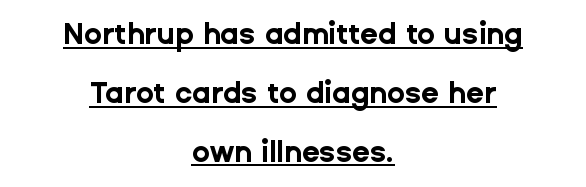
The image shows 29 px bold sans-serif type, upright; set centered, loose line spacing (2.03x), normal letter spacing, underlined; low stroke contrast and a medium x-height.
